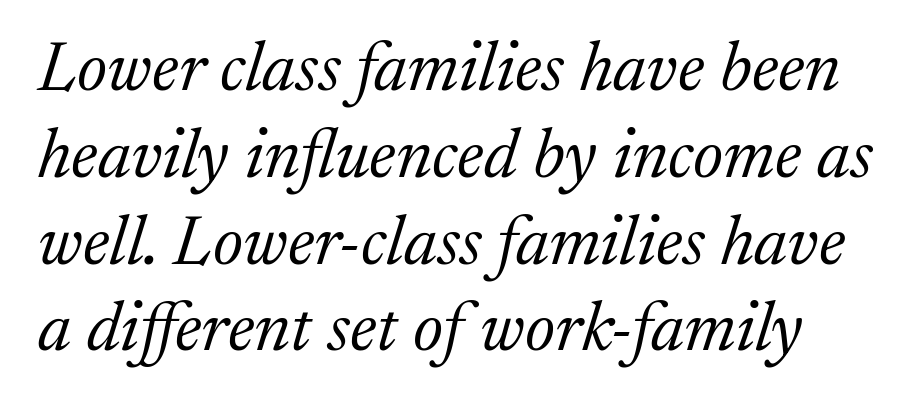
The image shows 70 px light serif type, italic (leaning right); set line spacing 1.24x, normal letter spacing, not underlined; medium stroke contrast and a medium x-height.
